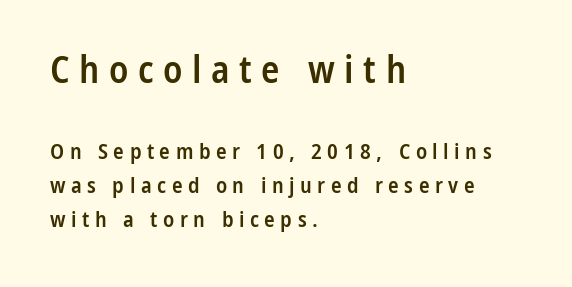
The image shows 38 px semibold, condensed sans-serif type, upright; set left-aligned, normal line spacing (1.55x), unusually wide letter spacing (+0.25 em), not underlined; the first (top) block is 1.73x larger; low stroke contrast and a medium x-height.
